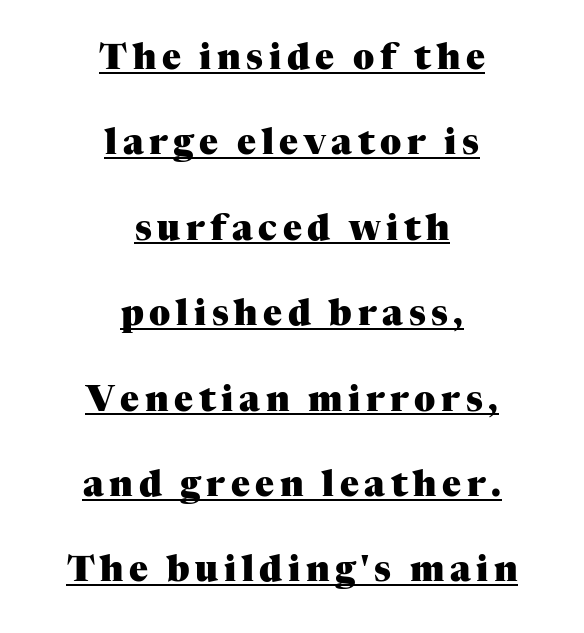
{"serif": "yes", "italic": "no", "bold": "yes", "weight": "heavy", "width": "normal", "stroke_contrast": "medium", "x_height": "medium", "monospaced": "no", "underline": "yes", "align": "center", "line_spacing": "loose", "line_spacing_ratio": 2.44, "glyph_px": 35}
